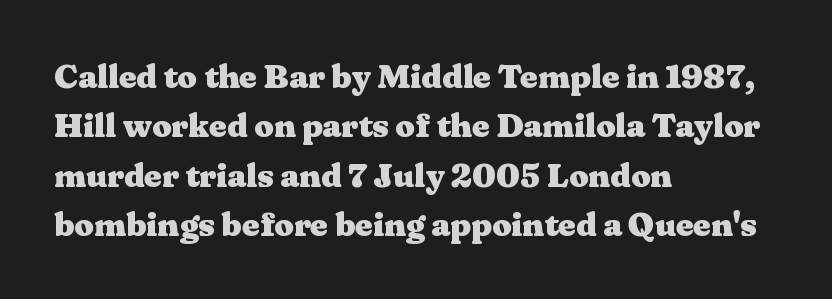
Posture: straight, roman, zero tilt. The passage shown is typeset with a serif family. Think of a printed novel: that variable character pitch is what you see here. The characters look thick and weighty, a clear bold. No extra tracking has been applied to these lines.
